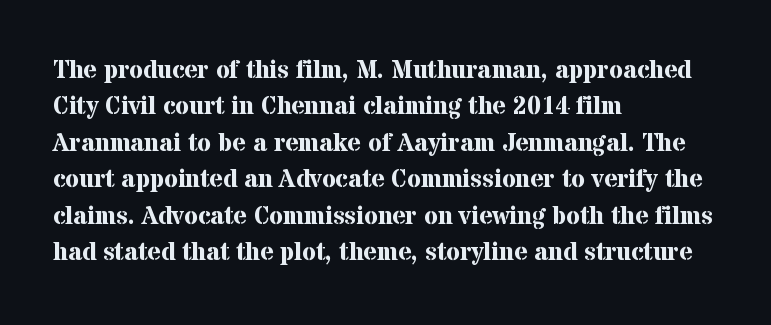
The letters are bold, with thick, heavy strokes. If you measured baseline to baseline, you'd find a middling distance. Posture: straight, roman, zero tilt. No word sits above an underline.
